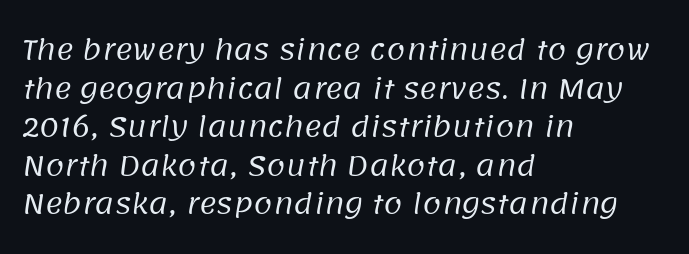
The image shows 27 px text type; set left-aligned, normal line spacing (1.43x), normal letter spacing, not underlined.
